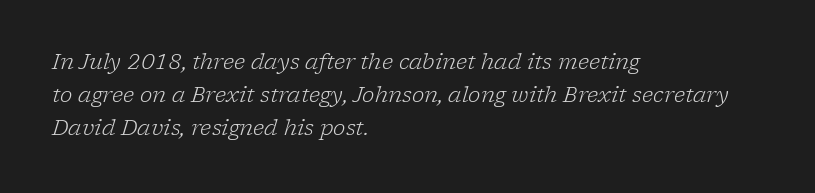
The image shows 21 px text type, italic (leaning right); set left-aligned, normal line spacing (1.58x), normal letter spacing, not underlined.
